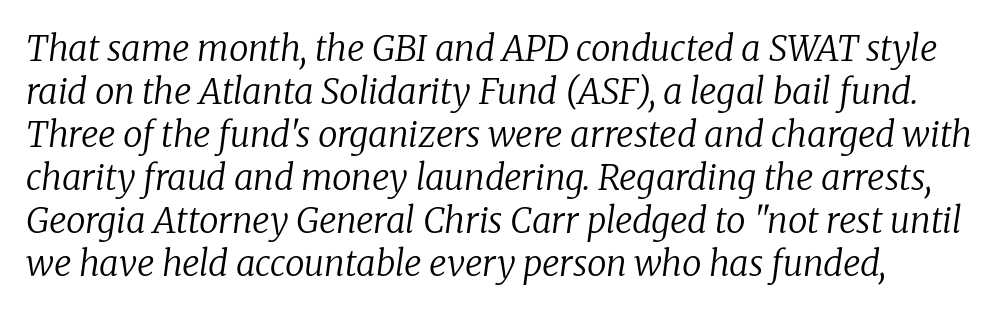
The image shows 35 px regular-weight serif type, italic (leaning right); set line spacing 1.23x, normal letter spacing, not underlined; low stroke contrast and a medium x-height.
